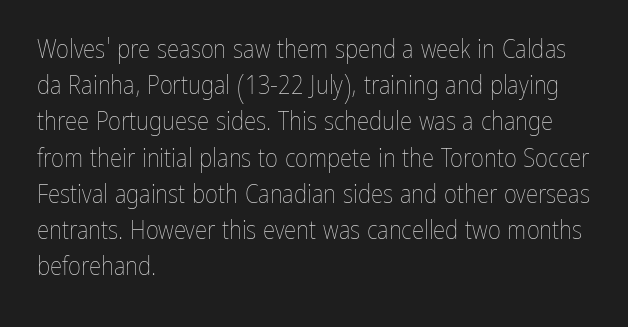
The cut favours lightness, reaching ordinary text weight at its darkest. Left-aligned paragraph, ragged on the right. There is no visible air inserted between adjacent glyphs. Has an underline been added? It has not. Upright lettering throughout. Leading matches the norm, producing a regular column.
